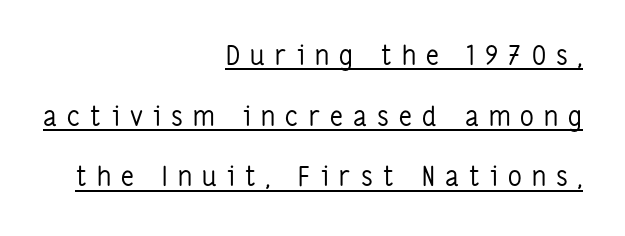
The image shows 27 px text type, upright; set right-aligned, loose line spacing (2.25x), unusually wide letter spacing (+0.38 em), underlined.
